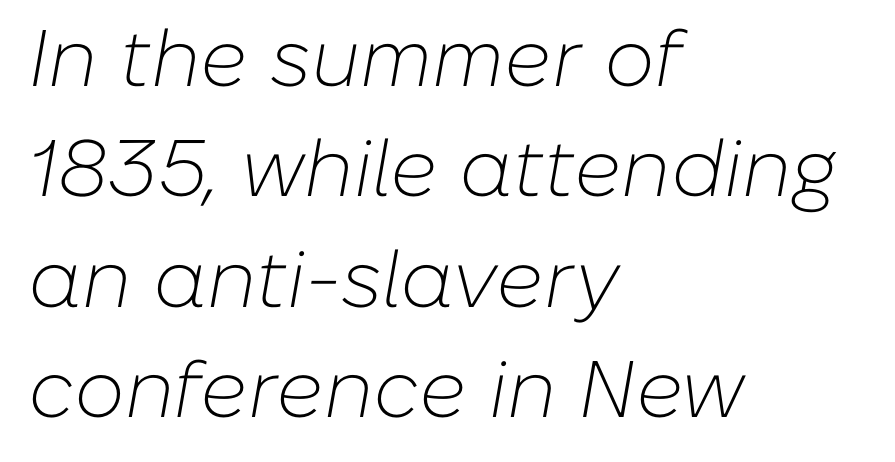
The image shows 80 px light type, italic (leaning right); set left-aligned, normal line spacing (1.38x), normal letter spacing, not underlined; low stroke contrast and a medium x-height.
